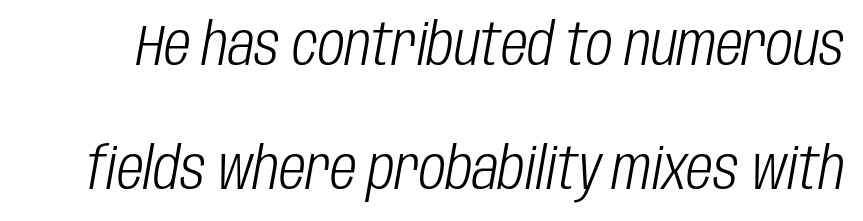
The image shows 58 px light, condensed type, italic (leaning right); set loose line spacing (2.13x), normal letter spacing, not underlined; low stroke contrast and a large x-height.
